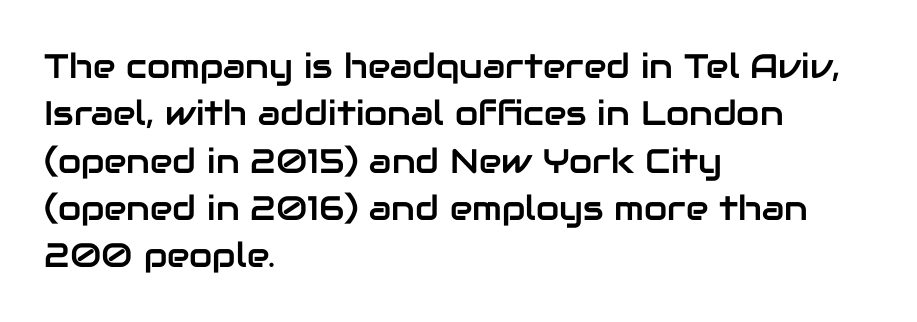
Notice how descenders clear the ascenders below comfortably — that's standard leading. Italic: no, the glyphs are upright roman. The face used here is proportionally spaced, like ordinary book or web type. Look at the tracking — it's just the regular setting, nothing added.
